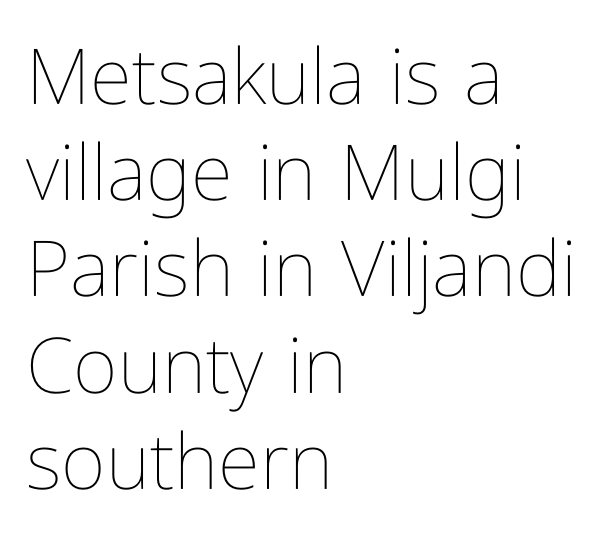
{"italic": "no", "bold": "no", "weight": "thin", "width": "condensed", "stroke_contrast": "low", "x_height": "medium", "monospaced": "no", "underline": "no", "align": "left", "line_spacing": "normal", "line_spacing_ratio": 1.25, "letter_spacing": "normal", "letter_spacing_em": 0.0, "glyph_px": 77}
